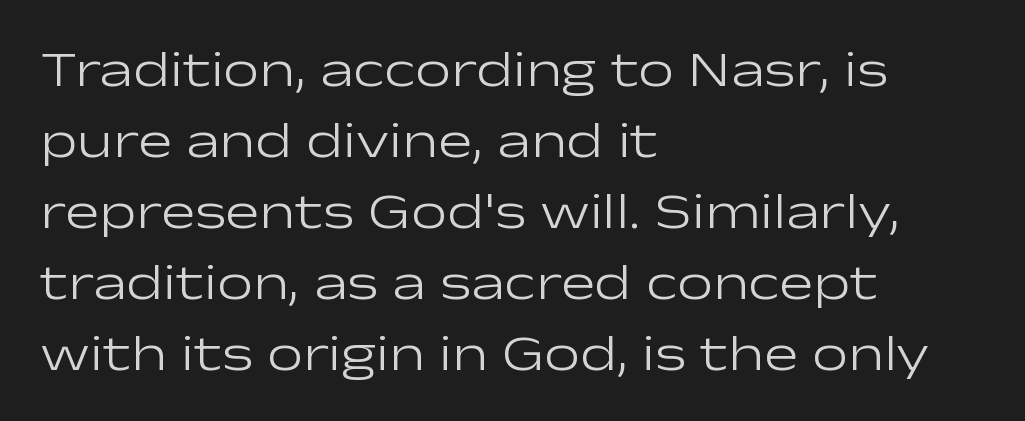
{"serif": "no", "italic": "no", "bold": "no", "weight": "light", "width": "wide", "stroke_contrast": "low", "x_height": "medium", "monospaced": "no", "underline": "no", "align": "left", "line_spacing": "normal", "line_spacing_ratio": 1.39, "letter_spacing": "normal", "letter_spacing_em": 0.0, "glyph_px": 51}
